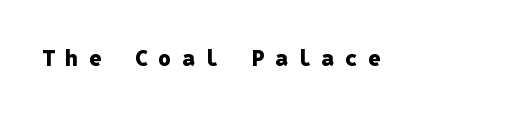
Q: Is the text bold? A: Yes.
Q: Is the text italic (slanted)? A: No, it is upright.
Q: Is the text underlined? A: No.
Q: Is the spacing between letters normal or unusually wide? A: Unusually wide.
